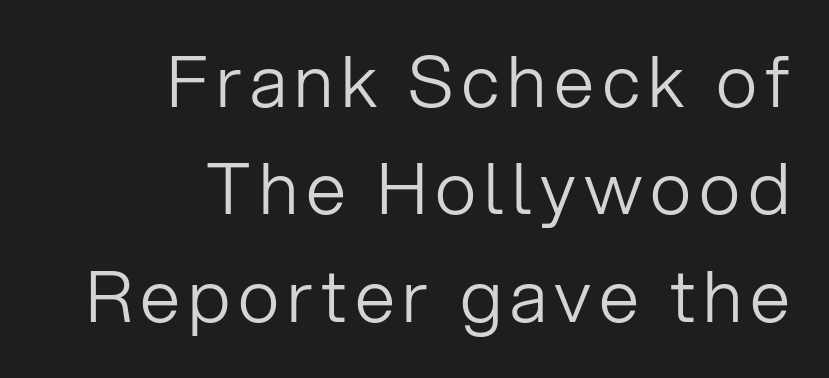
The image shows 72 px light sans-serif type, upright; set right-aligned, normal line spacing (1.49x), not underlined; low stroke contrast and a medium x-height.
